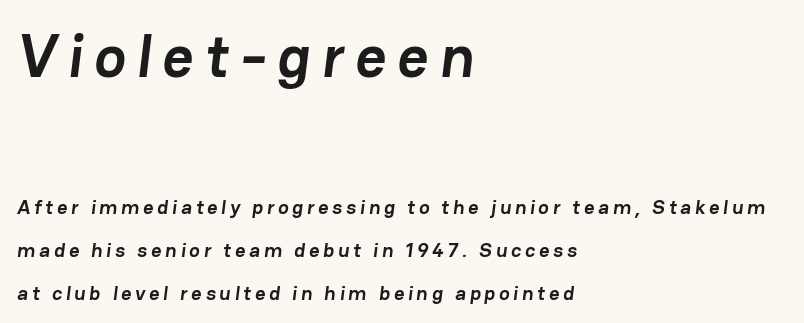
{"serif": "no", "bold": "yes", "weight": "semibold", "width": "normal", "stroke_contrast": "low", "x_height": "medium", "monospaced": "no", "underline": "no", "align": "left", "line_spacing": "loose", "line_spacing_ratio": 2.15, "larger_block": "first", "size_ratio": 3.0, "glyph_px": 60}
